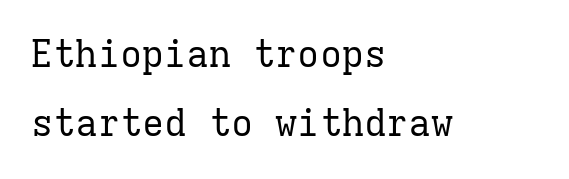
Q: Is the text bold? A: No.
Q: Is the text italic (slanted)? A: No, it is upright.
Q: Is the typeface a serif or a sans-serif typeface? A: Serif.
Q: Is the text underlined? A: No.
Q: How is the paragraph aligned? A: Left-aligned.
Q: Is the spacing between letters normal or unusually wide? A: Normal.
Q: Width (condensed, normal, or wide)? A: Normal.
Q: Stroke contrast? A: Low.
Q: x-height? A: Medium.
Q: Monospaced? A: Yes.
